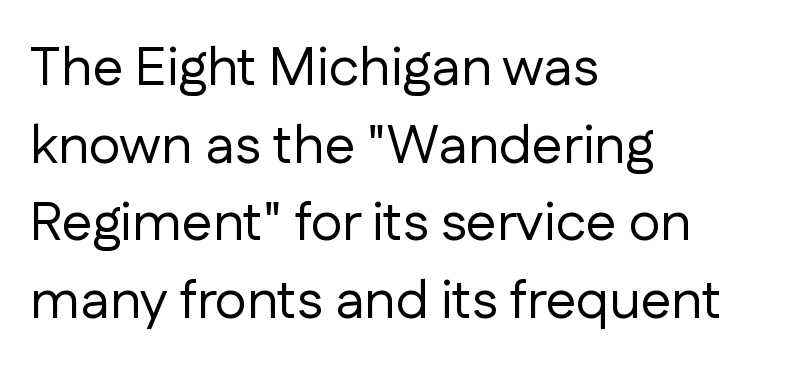
The strokes are not fattened; the text isn't bold. All the whitespace from short lines collects on the right. Each letter keeps its own natural width here, so spacing adapts to shape. Successive baselines arrive at the customary interval.
